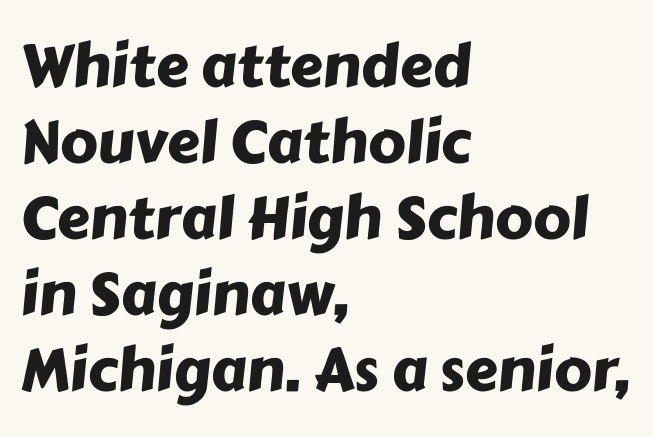
Q: Is the typeface a serif or a sans-serif typeface? A: Sans-serif.
Q: Is the text underlined? A: No.
Q: How is the paragraph aligned? A: Left-aligned.
Q: Is the spacing between letters normal or unusually wide? A: Normal.
Q: Is the spacing between lines tight, normal or loose? A: Normal.
Q: Width (condensed, normal, or wide)? A: Normal.
Q: Stroke contrast? A: Low.
Q: x-height? A: Medium.
Q: Monospaced? A: No.
